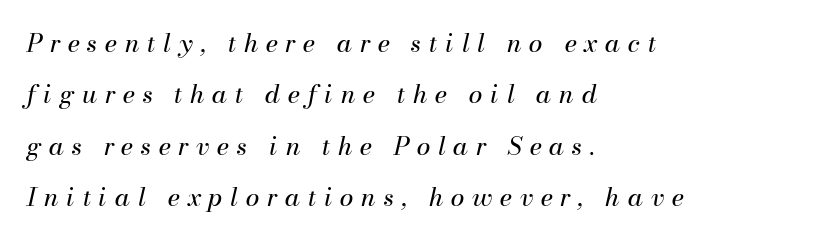
The image shows 25 px text type, italic (leaning right); set left-aligned, loose line spacing (2.06x), unusually wide letter spacing (+0.31 em), not underlined.
